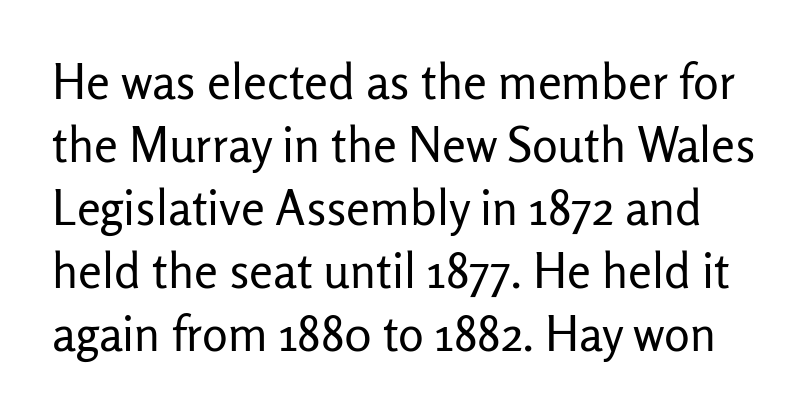
{"serif": "no", "italic": "no", "bold": "no", "weight": "regular", "width": "normal", "stroke_contrast": "low", "x_height": "medium", "monospaced": "no", "underline": "no", "line_spacing": "normal", "line_spacing_ratio": 1.31, "letter_spacing": "normal", "letter_spacing_em": 0.0, "glyph_px": 48}
